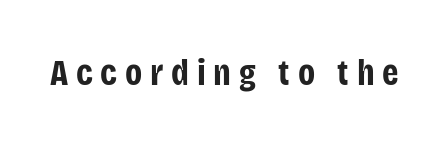
{"serif": "no", "italic": "no", "bold": "yes", "weight": "bold", "width": "condensed", "stroke_contrast": "low", "x_height": "large", "monospaced": "no", "underline": "no", "letter_spacing": "wide", "letter_spacing_em": 0.21, "glyph_px": 37}
